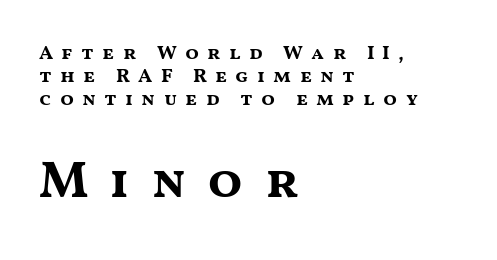
Letters rest on an invisible, unmarked baseline. How heavy is the stroke? Heavy — this is a bold. Whoever set this made the second block the dominant, larger element. The face used here is a sans, in the tradition of grotesques and geometrics.
